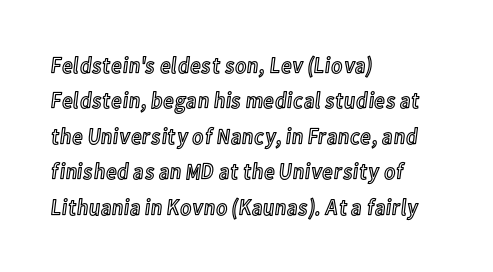
Words appear dense and cohesive because spacing is normal. The baseline area is clear. These lines sit exactly where default settings would place them. The compositor pushed each line to the left boundary.
